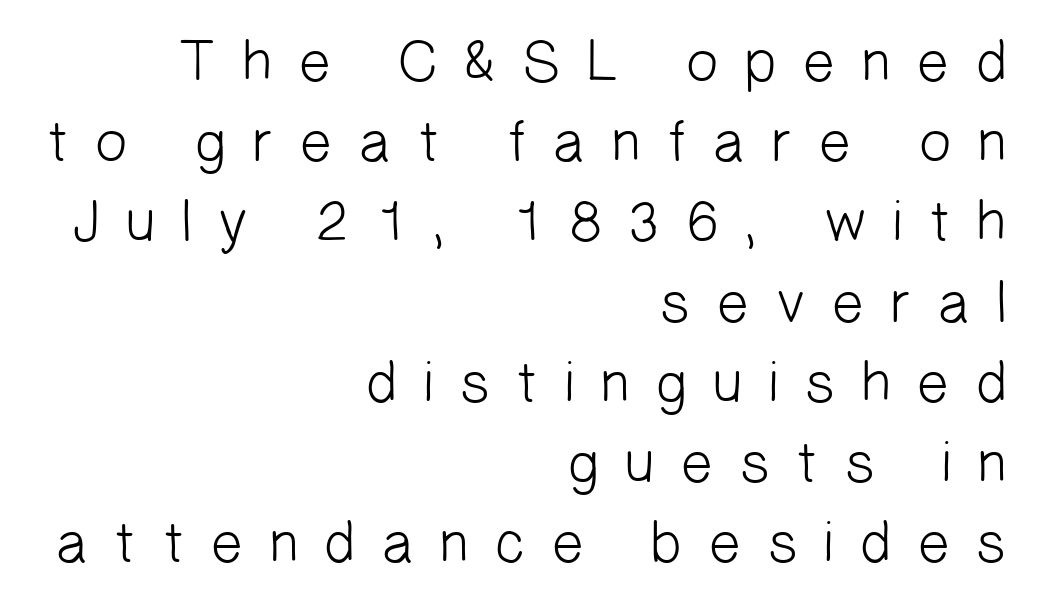
Q: Is the text bold? A: No.
Q: Is the typeface a serif or a sans-serif typeface? A: Sans-serif.
Q: Is the text underlined? A: No.
Q: How is the paragraph aligned? A: Right-aligned.
Q: Is the spacing between letters normal or unusually wide? A: Unusually wide.
Q: Is the spacing between lines tight, normal or loose? A: Normal.
Q: Width (condensed, normal, or wide)? A: Normal.
Q: Stroke contrast? A: Low.
Q: x-height? A: Medium.
Q: Monospaced? A: No.
